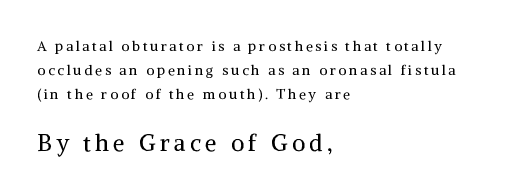
{"italic": "no", "bold": "no", "underline": "no", "align": "left", "line_spacing_ratio": 1.72, "larger_block": "second", "size_ratio": 1.64, "glyph_px": 23}
